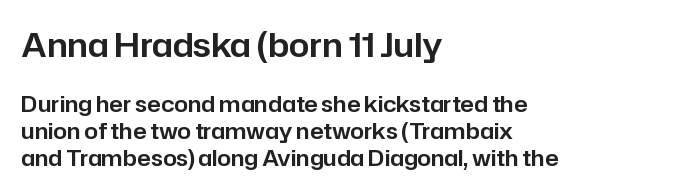
Descender tails drop into unmarked territory. Note the varied advance widths — an 'i' is clearly narrower than an 'm'. Visually the block forms a straight wall on the left and a jagged coastline on the right. Italic: no, the glyphs are upright roman. Tracking value appears to be zero — textbook default spacing.
